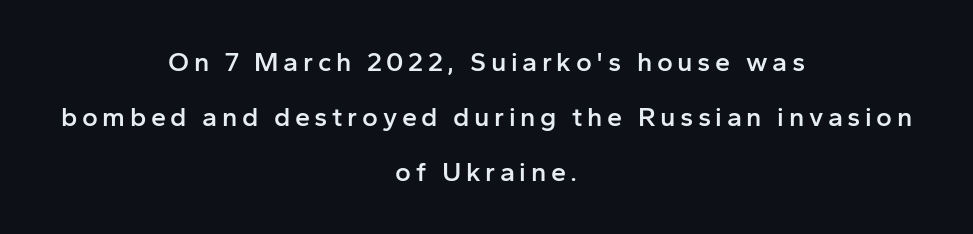
The image shows 27 px text type, upright; set centered, loose line spacing (2.03x), not underlined.
